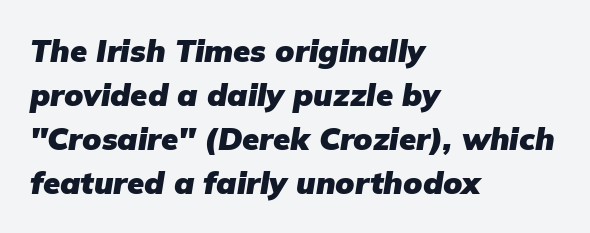
Quick note: italic. Observe the ordinary spacing: letters are neighbours, not strangers. Regarding leading, the lines here are spaced in the standard way. The compositor pushed each line to the left boundary. You'd pick this weight for a headline — it's a proper bold. You could not count columns in this text — the font is proportionally spaced.
